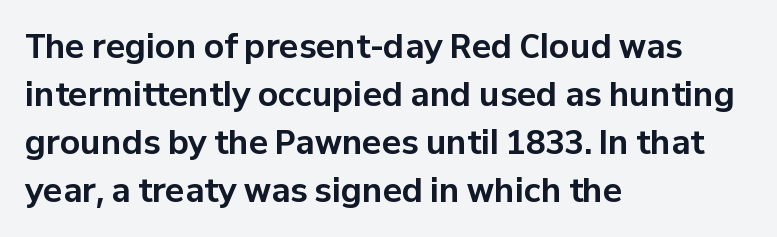
The image shows 32 px bold sans-serif type, upright; set left-aligned, normal line spacing (1.5x), normal letter spacing, not underlined; low stroke contrast and a medium x-height.
